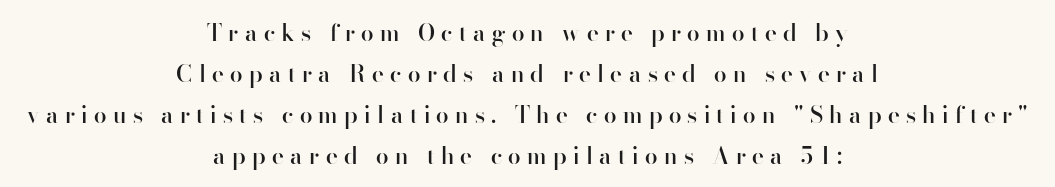
A clean baseline with only descenders dipping below it. The axis of the letterforms is exactly vertical. Here the glyphs are tracked loosely, breaking word shapes into spaced letters. The whitespace from short lines is split evenly between both sides. In terms of weight, the rendering is demibold, just under bold.
